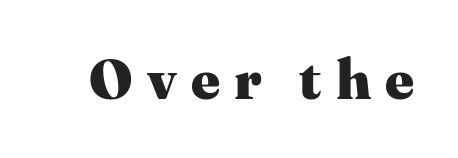
Q: Is the text bold? A: Yes.
Q: Is the text italic (slanted)? A: No, it is upright.
Q: Is the typeface a serif or a sans-serif typeface? A: Serif.
Q: Is the text underlined? A: No.
Q: Is the spacing between letters normal or unusually wide? A: Unusually wide.
Q: Width (condensed, normal, or wide)? A: Normal.
Q: Stroke contrast? A: Medium.
Q: x-height? A: Medium.
Q: Monospaced? A: No.
